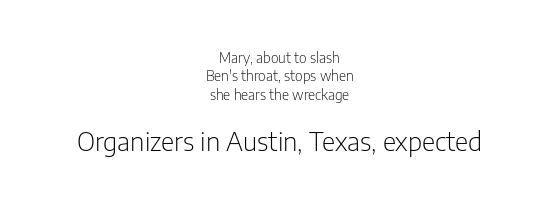
{"italic": "no", "bold": "no", "underline": "no", "align": "center", "line_spacing": "normal", "line_spacing_ratio": 1.32, "letter_spacing": "normal", "letter_spacing_em": 0.0, "larger_block": "second", "size_ratio": 1.86, "glyph_px": 26}
